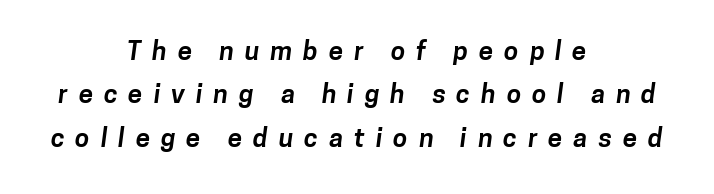
{"bold": "yes", "underline": "no", "align": "center", "line_spacing": "normal", "line_spacing_ratio": 1.67, "letter_spacing": "wide", "letter_spacing_em": 0.42, "glyph_px": 26}
